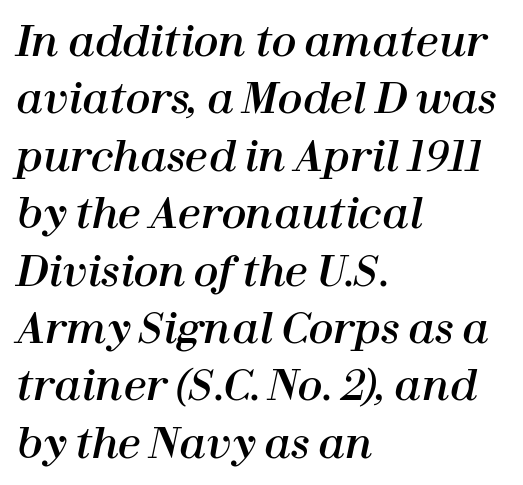
Q: Is the text italic (slanted)? A: Yes, it leans right by about 12 degrees.
Q: Is the text underlined? A: No.
Q: How is the paragraph aligned? A: Left-aligned.
Q: Is the spacing between letters normal or unusually wide? A: Normal.
Q: Is the spacing between lines tight, normal or loose? A: Normal.
Q: Width (condensed, normal, or wide)? A: Normal.
Q: Stroke contrast? A: High.
Q: x-height? A: Medium.
Q: Monospaced? A: No.
